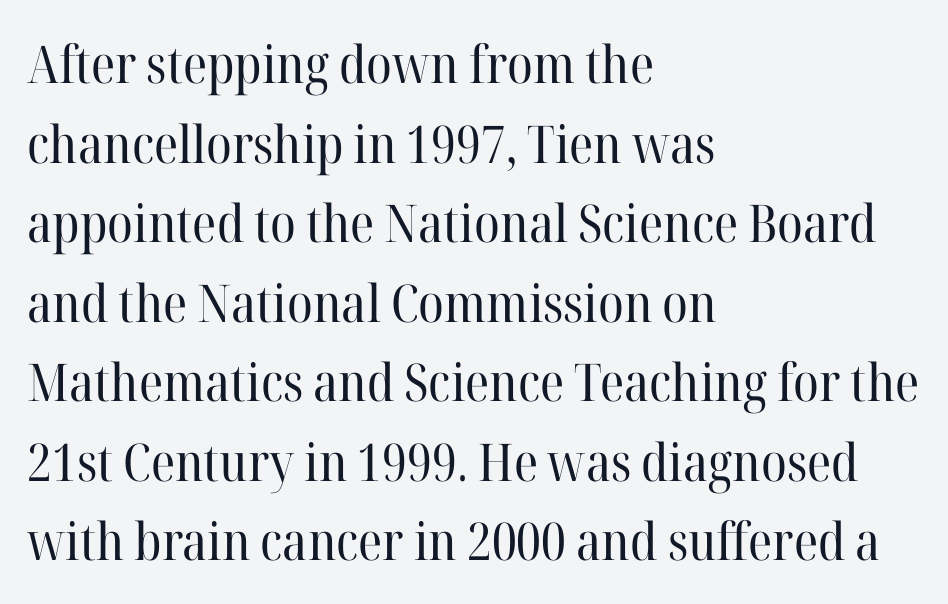
{"serif": "yes", "italic": "no", "bold": "no", "weight": "regular", "width": "normal", "stroke_contrast": "high", "x_height": "medium", "monospaced": "no", "underline": "no", "align": "left", "line_spacing": "normal", "line_spacing_ratio": 1.53, "letter_spacing": "normal", "letter_spacing_em": 0.0, "glyph_px": 52}
